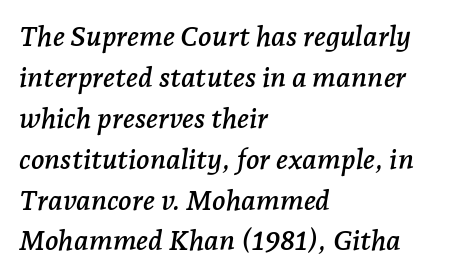
The image shows 28 px serif type, italic (leaning right); set left-aligned, normal line spacing (1.46x), normal letter spacing, not underlined; low stroke contrast and a medium x-height.
